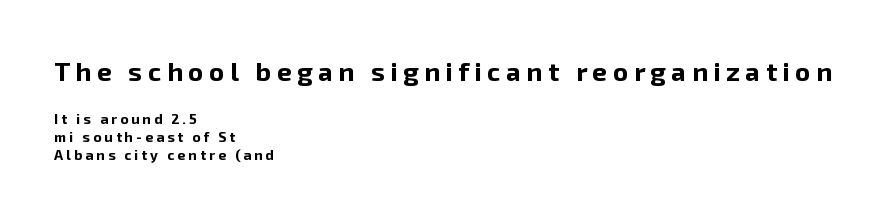
Q: Is the text bold? A: Yes.
Q: Is the text italic (slanted)? A: No, it is upright.
Q: Is the text underlined? A: No.
Q: How is the paragraph aligned? A: Left-aligned.
Q: Is the spacing between letters normal or unusually wide? A: Unusually wide.
Q: Is the spacing between lines tight, normal or loose? A: Normal.
Q: Which block of text is set in a larger size, the first (top) or the second (bottom)? A: The first (top) one.
